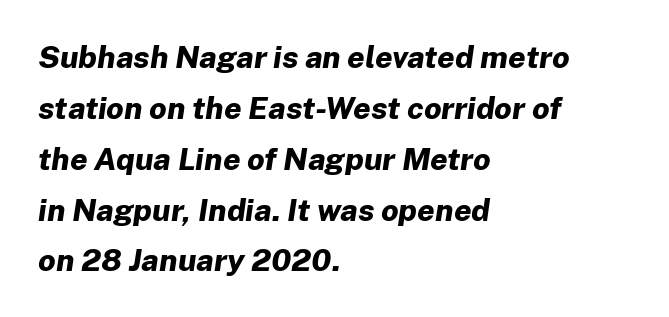
The setting favours the left margin, as ordinary paragraphs usually do. An italicized treatment has been applied to the whole sample. A bare baseline throughout the passage. Regarding leading, the lines here are spaced in the standard way.
